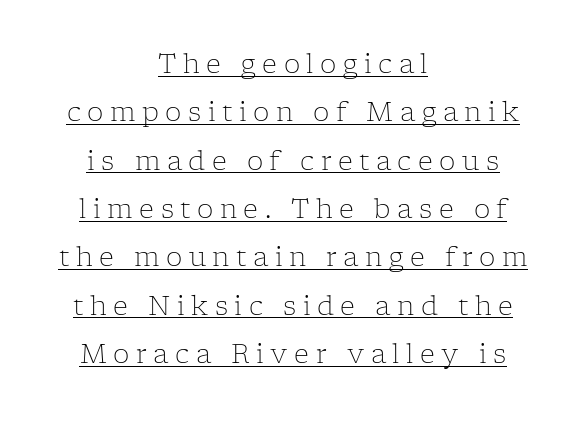
{"italic": "no", "bold": "no", "underline": "yes", "align": "center", "line_spacing_ratio": 1.86, "letter_spacing": "wide", "letter_spacing_em": 0.25, "glyph_px": 26}
